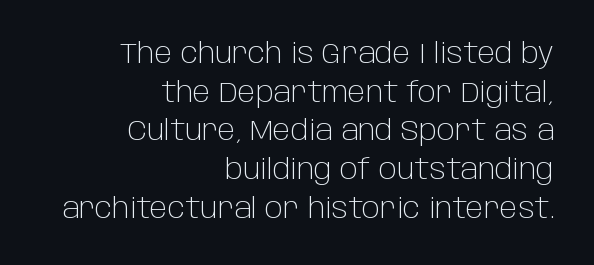
{"serif": "no", "italic": "no", "bold": "no", "weight": "light", "width": "normal", "stroke_contrast": "low", "x_height": "large", "monospaced": "no", "underline": "no", "align": "right", "line_spacing": "normal", "line_spacing_ratio": 1.38, "letter_spacing": "normal", "letter_spacing_em": 0.0, "glyph_px": 28}
